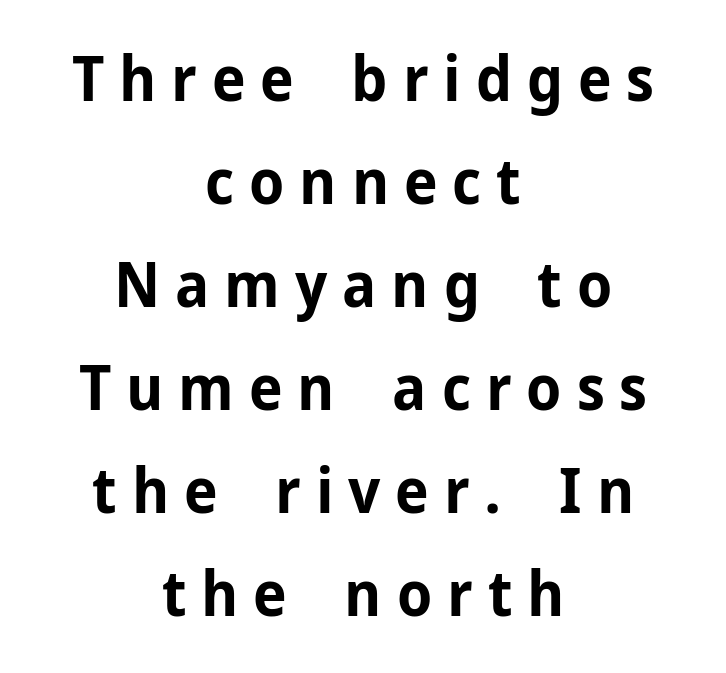
{"serif": "no", "italic": "no", "bold": "yes", "weight": "bold", "width": "normal", "stroke_contrast": "low", "x_height": "medium", "monospaced": "no", "underline": "no", "align": "center", "line_spacing": "normal", "line_spacing_ratio": 1.66, "letter_spacing": "wide", "letter_spacing_em": 0.24, "glyph_px": 62}
